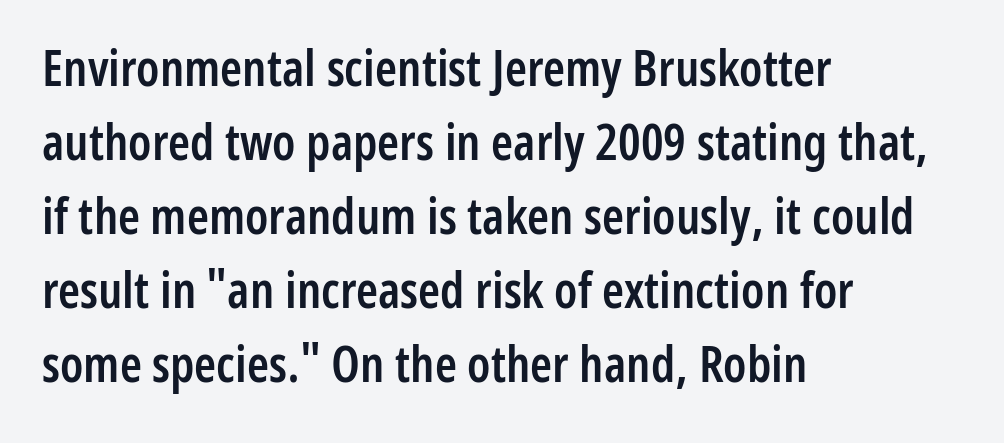
Each letter keeps its own natural width here, so spacing adapts to shape. Notice the strokes are somewhat thickened but not fully heavy: this is a semibold. Each word holds together tightly as a unit, with standard inter-letter gaps. Regarding serifs, this sample does without them. Quick note: not italic, upright. Honestly, there is no underline to notice here at all.
